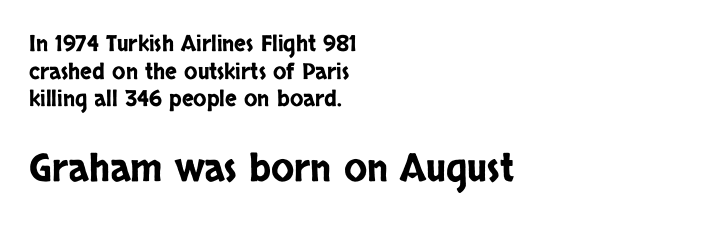
{"serif": "no", "italic": "no", "width": "condensed", "stroke_contrast": "low", "x_height": "large", "monospaced": "no", "underline": "no", "align": "left", "line_spacing": "normal", "line_spacing_ratio": 1.26, "letter_spacing": "normal", "letter_spacing_em": 0.0, "larger_block": "second", "size_ratio": 1.73, "glyph_px": 38}
